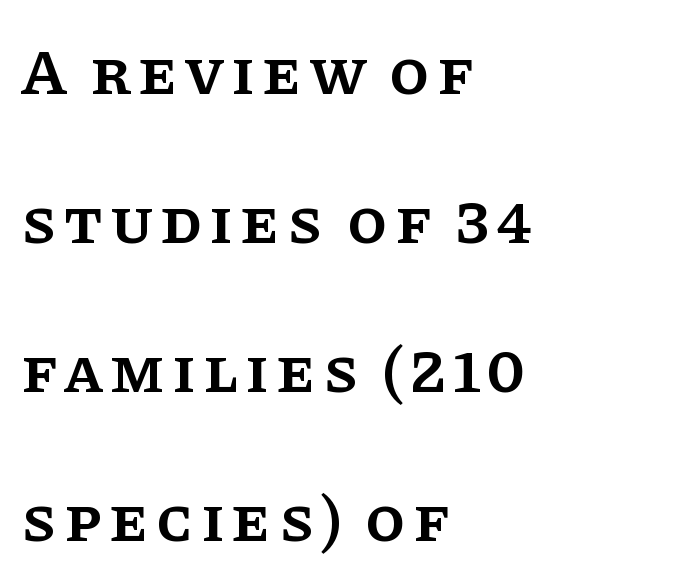
{"serif": "yes", "italic": "no", "bold": "semi", "weight": "semibold", "width": "normal", "stroke_contrast": "low", "x_height": "large", "monospaced": "no", "underline": "no", "align": "left", "line_spacing": "loose", "line_spacing_ratio": 2.29, "glyph_px": 65}
